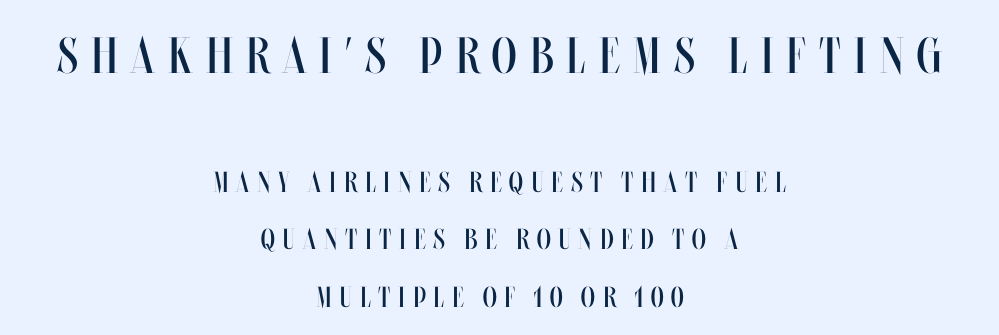
The image shows 51 px regular-weight, condensed type, upright; set centered, loose line spacing (1.97x), unusually wide letter spacing (+0.26 em), not underlined; the first (top) block is 1.76x larger; medium stroke contrast and a large x-height.
